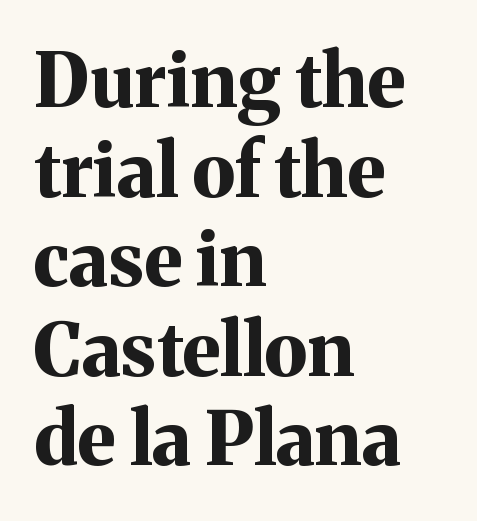
{"serif": "yes", "italic": "no", "bold": "yes", "weight": "bold", "width": "normal", "stroke_contrast": "medium", "x_height": "medium", "monospaced": "no", "underline": "no", "align": "left", "line_spacing_ratio": 1.21, "letter_spacing": "normal", "letter_spacing_em": 0.0, "glyph_px": 74}
